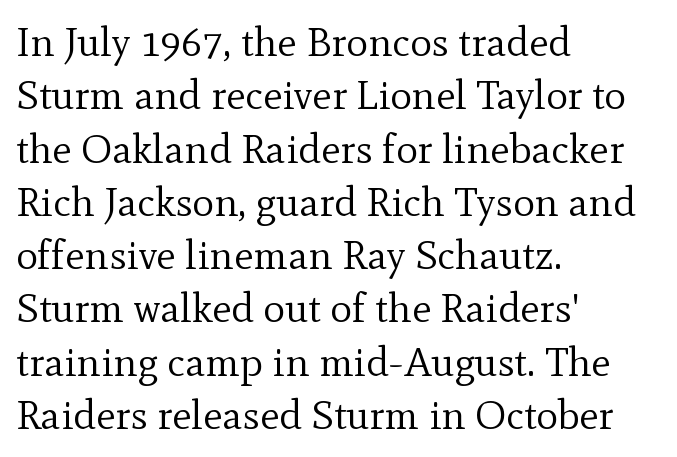
{"serif": "yes", "italic": "no", "bold": "no", "weight": "regular", "width": "normal", "x_height": "small", "monospaced": "no", "underline": "no", "align": "left", "line_spacing": "normal", "line_spacing_ratio": 1.3, "letter_spacing": "normal", "letter_spacing_em": 0.0, "glyph_px": 41}
